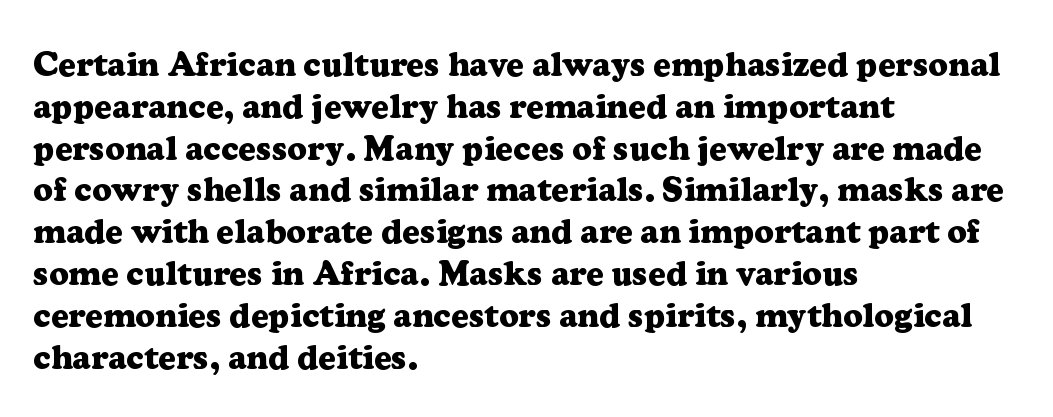
Words float on clear page, feet unadorned. These lines were composed using upright roman letters. A dark, heavy texture on the line: the type is bold. The glyphs in this specimen are seriffed. In CSS terms this would be text-align: left.
